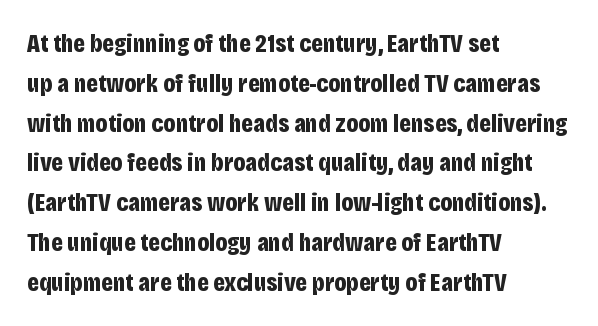
{"italic": "no", "bold": "yes", "underline": "no", "align": "left", "line_spacing": "normal", "line_spacing_ratio": 1.53, "letter_spacing": "normal", "letter_spacing_em": 0.0, "glyph_px": 26}
